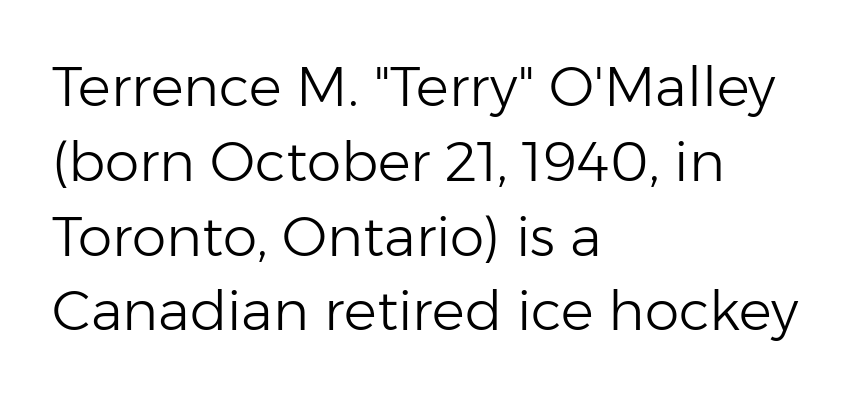
The text was rendered using a sans face with plain stroke endings. The foot of each line stays bare and open. These lines stack with their left ends in a neat column. Heaviness? Minimal to ordinary, like unemphasized prose. Tall strokes in this sample are plumb rather than angled.
